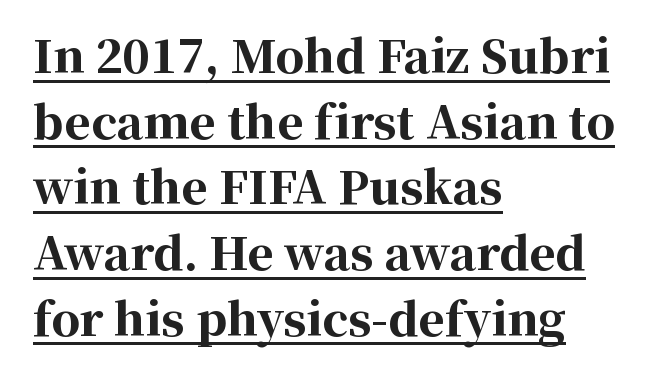
The lines sit at an ordinary, default distance from one another. Notice how a bar underscores the lettering throughout. Letterform terminals end in serifs throughout the passage. Here the glyphs are tracked normally, forming tight word shapes.
